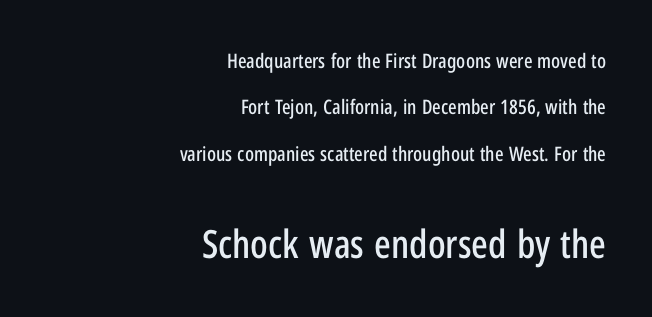
Has an underline been added? It has not. You could call the tracking neutral — neither tight nor loose. Does the leading feel generous? Absolutely, it's lavish. Right-aligned paragraph, ragged on the left.
